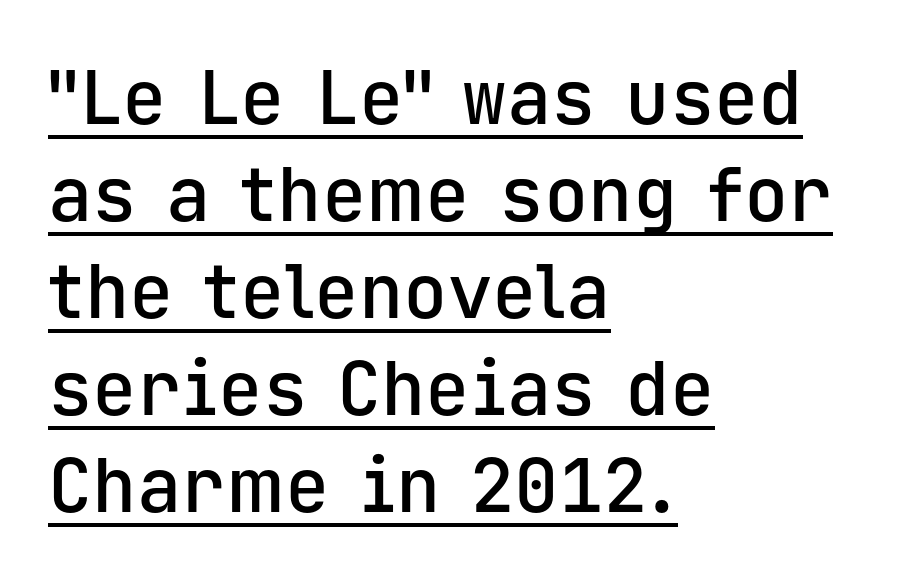
{"serif": "no", "italic": "no", "bold": "semi", "weight": "semibold", "width": "normal", "stroke_contrast": "low", "x_height": "medium", "monospaced": "yes", "underline": "yes", "align": "left", "line_spacing": "normal", "line_spacing_ratio": 1.31, "letter_spacing": "normal", "letter_spacing_em": 0.0, "glyph_px": 74}
